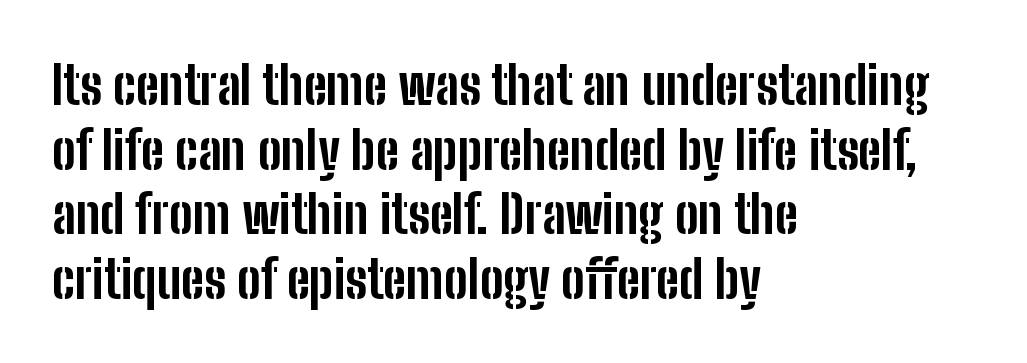
Just letters on the line, the space beneath them empty. Is this a fixed-width face? No — the glyphs have proportional, varying widths. The face used here is a sans, in the tradition of grotesques and geometrics. Does extra space separate the letters? No, they use regular spacing.
